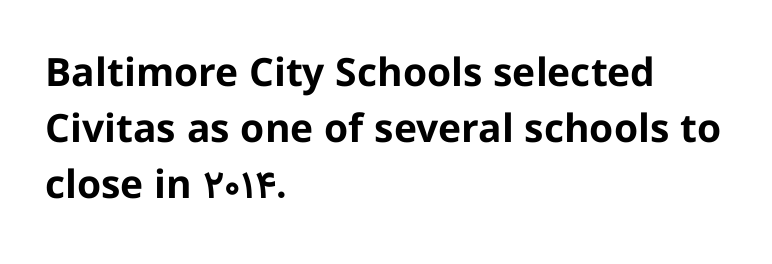
Q: Is the text bold? A: Yes.
Q: Is the text italic (slanted)? A: No, it is upright.
Q: Is the typeface a serif or a sans-serif typeface? A: Sans-serif.
Q: Is the text underlined? A: No.
Q: How is the paragraph aligned? A: Left-aligned.
Q: Is the spacing between letters normal or unusually wide? A: Normal.
Q: Is the spacing between lines tight, normal or loose? A: Normal.
Q: Width (condensed, normal, or wide)? A: Normal.
Q: Stroke contrast? A: Low.
Q: x-height? A: Medium.
Q: Monospaced? A: No.
